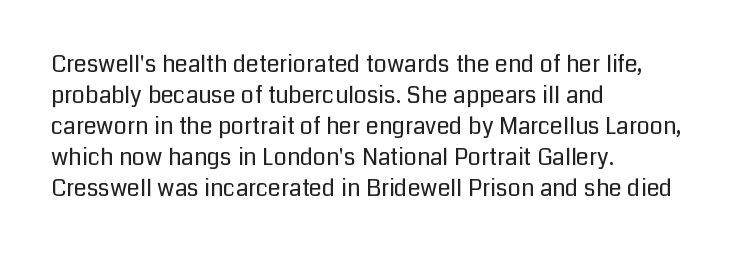
The image shows 23 px text type, upright; set left-aligned, normal line spacing (1.35x), normal letter spacing, not underlined.
